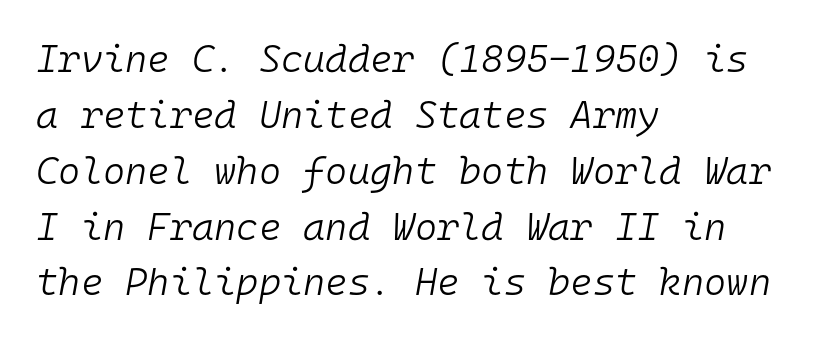
The compositor pushed each line to the left boundary. Lines of text with bare space underneath. These glyphs show unthickened strokes, regular width or finer. Here the designer chose a console-style face with uniform glyph widths. Rows of type keep a routine distance in the vertical direction.
